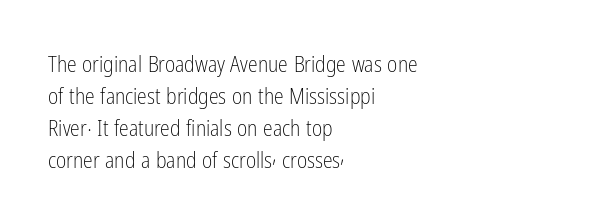
{"italic": "no", "bold": "no", "underline": "no", "align": "left", "line_spacing": "normal", "line_spacing_ratio": 1.46, "letter_spacing": "normal", "letter_spacing_em": 0.0, "glyph_px": 22}
